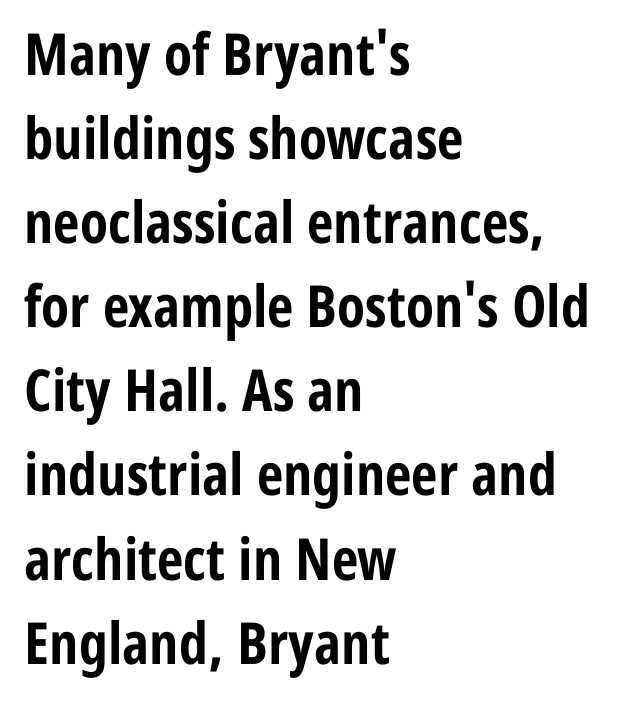
The image shows 58 px bold, condensed sans-serif type, upright; set left-aligned, normal line spacing (1.45x), normal letter spacing, not underlined; low stroke contrast and a medium x-height.
